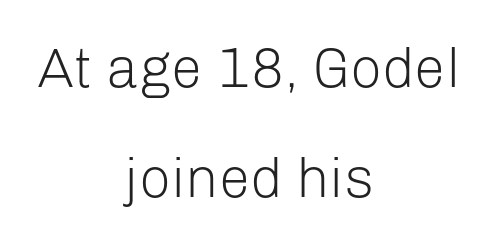
Q: Is the text bold? A: No.
Q: Is the text italic (slanted)? A: No, it is upright.
Q: Is the typeface a serif or a sans-serif typeface? A: Sans-serif.
Q: Is the text underlined? A: No.
Q: How is the paragraph aligned? A: Centered.
Q: Is the spacing between letters normal or unusually wide? A: Normal.
Q: Is the spacing between lines tight, normal or loose? A: Loose.
Q: Width (condensed, normal, or wide)? A: Normal.
Q: Stroke contrast? A: Low.
Q: x-height? A: Medium.
Q: Monospaced? A: No.
